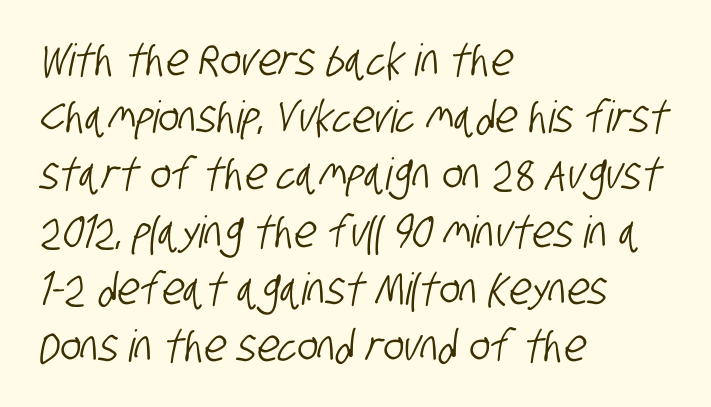
The type family on display is of the sans-serif kind. Observe the ordinary spacing: letters are neighbours, not strangers. The leading is moderate, giving the passage an even texture. Lines of text with bare space underneath. This sample is left-justified, so line endings fall wherever the words run out. This sample has the flowing, uneven cadence of proportional lettering.
